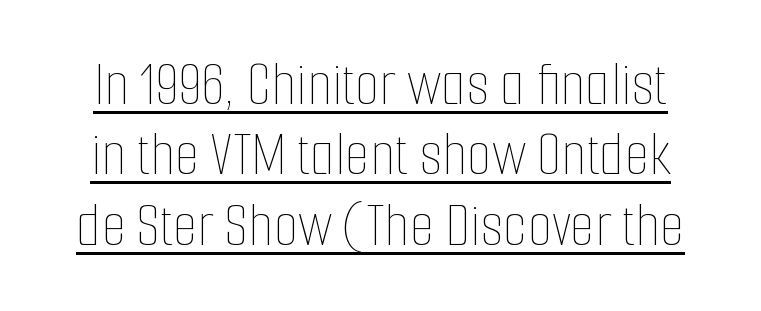
{"italic": "no", "bold": "no", "weight": "thin", "width": "condensed", "stroke_contrast": "low", "x_height": "medium", "monospaced": "no", "underline": "yes", "line_spacing": "tight", "line_spacing_ratio": 1.1, "letter_spacing": "normal", "letter_spacing_em": 0.0, "glyph_px": 64}
